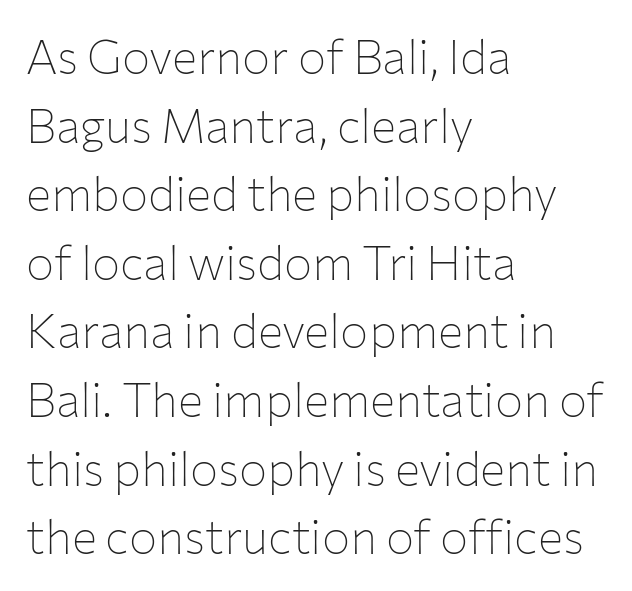
{"serif": "no", "italic": "no", "bold": "no", "weight": "thin", "width": "normal", "stroke_contrast": "low", "x_height": "medium", "monospaced": "no", "underline": "no", "align": "left", "line_spacing": "normal", "line_spacing_ratio": 1.46, "letter_spacing": "normal", "letter_spacing_em": 0.0, "glyph_px": 47}
